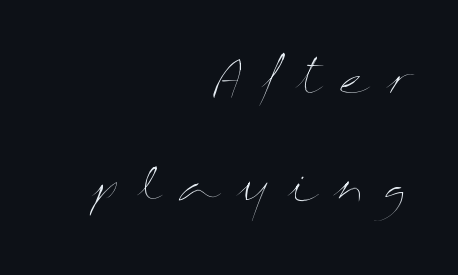
Students, observe: this is what heavily led, spacious text looks like. These lines have a slow, spaced-out rhythm from letter to letter. This sample is right-justified, so line beginnings fall wherever the words allow. The specimen omits any rule beneath the text block's lines. Looks like regular typesetting: each glyph gets only the width it needs.
